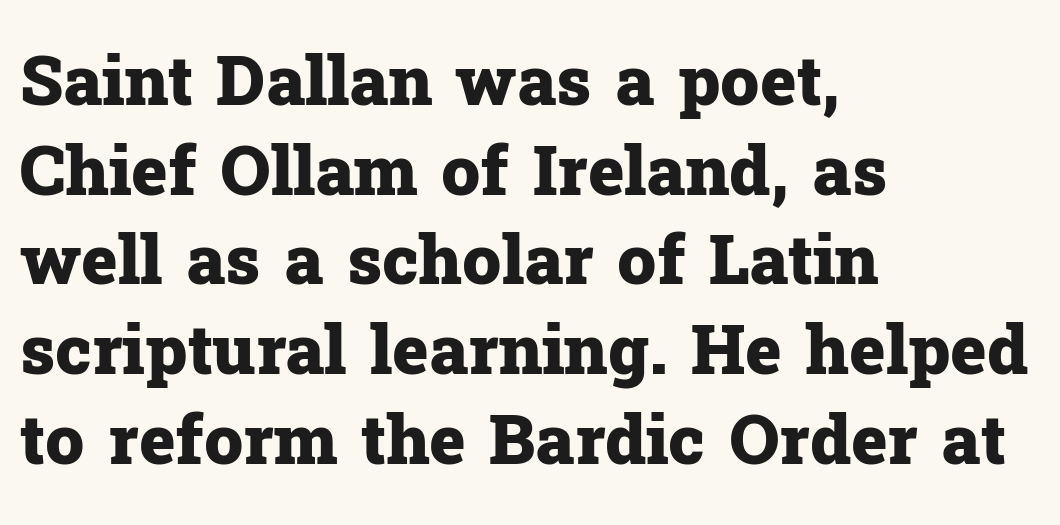
The image shows 69 px heavy serif type, upright; set left-aligned, normal line spacing (1.3x), normal letter spacing, not underlined; low stroke contrast and a medium x-height.
